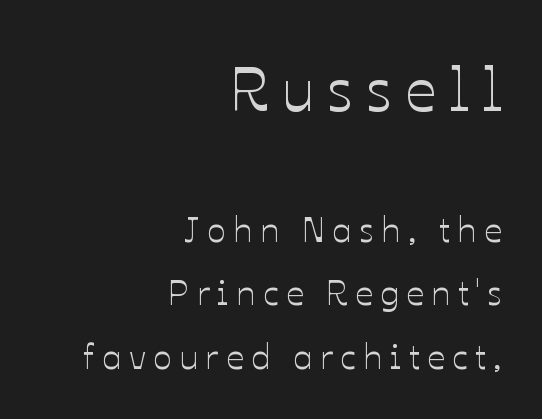
Q: Is the text italic (slanted)? A: No, it is upright.
Q: Is the text underlined? A: No.
Q: How is the paragraph aligned? A: Right-aligned.
Q: Is the spacing between letters normal or unusually wide? A: Unusually wide.
Q: Which block of text is set in a larger size, the first (top) or the second (bottom)? A: The first (top) one.
Q: Width (condensed, normal, or wide)? A: Normal.
Q: Stroke contrast? A: Low.
Q: x-height? A: Medium.
Q: Monospaced? A: No.
